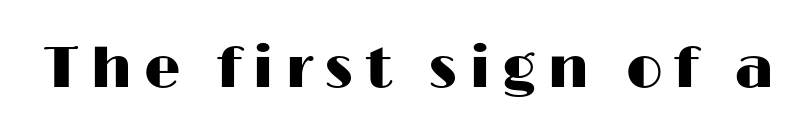
{"serif": "no", "italic": "no", "width": "wide", "stroke_contrast": "high", "x_height": "medium", "monospaced": "no", "underline": "no", "letter_spacing": "wide", "letter_spacing_em": 0.2, "glyph_px": 58}
